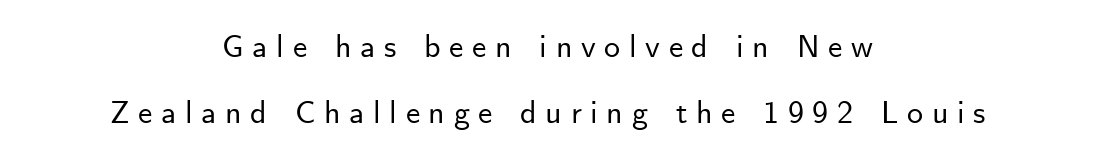
Q: Is the text italic (slanted)? A: No, it is upright.
Q: Is the typeface a serif or a sans-serif typeface? A: Sans-serif.
Q: Is the text underlined? A: No.
Q: How is the paragraph aligned? A: Centered.
Q: Is the spacing between letters normal or unusually wide? A: Unusually wide.
Q: Is the spacing between lines tight, normal or loose? A: Loose.
Q: Width (condensed, normal, or wide)? A: Normal.
Q: Stroke contrast? A: Low.
Q: x-height? A: Small.
Q: Monospaced? A: No.
